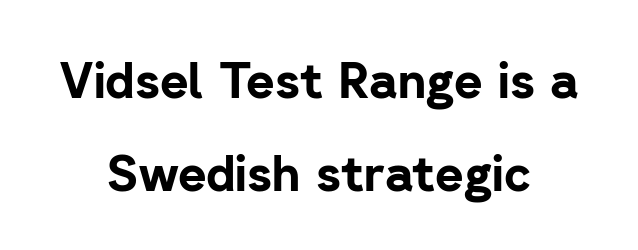
{"serif": "no", "italic": "no", "bold": "yes", "weight": "bold", "width": "normal", "stroke_contrast": "low", "x_height": "medium", "monospaced": "no", "underline": "no", "align": "center", "line_spacing": "loose", "line_spacing_ratio": 1.9, "letter_spacing": "normal", "letter_spacing_em": 0.0, "glyph_px": 49}
